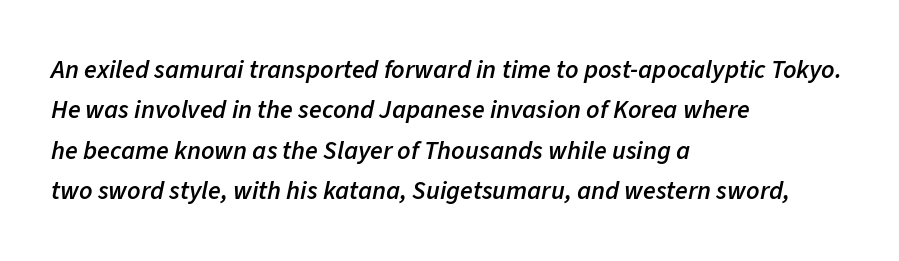
Q: Is the text bold? A: Semi-bold.
Q: Is the text italic (slanted)? A: Yes, it leans right by about 11 degrees.
Q: Is the text underlined? A: No.
Q: How is the paragraph aligned? A: Left-aligned.
Q: Is the spacing between letters normal or unusually wide? A: Normal.
Q: Is the spacing between lines tight, normal or loose? A: Normal.
